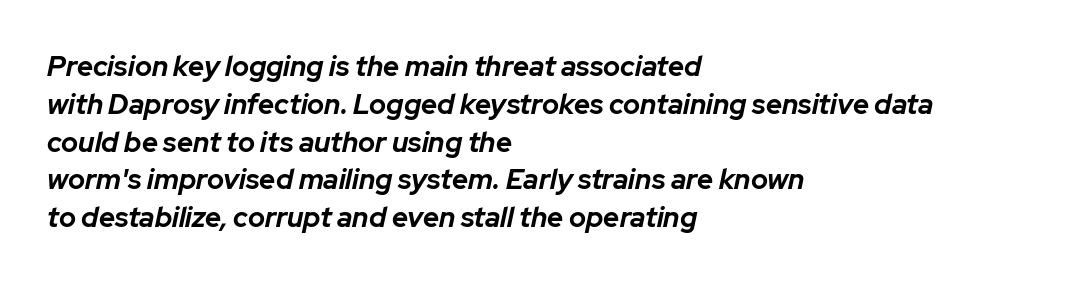
The lines sit at an ordinary, default distance from one another. Descenders hang freely into open space. Looks like regular typesetting: each glyph gets only the width it needs. Weight check: bold — yes, fully. You could call the tracking neutral — neither tight nor loose. The lines in this sample share a left origin and differ only in where they stop.
